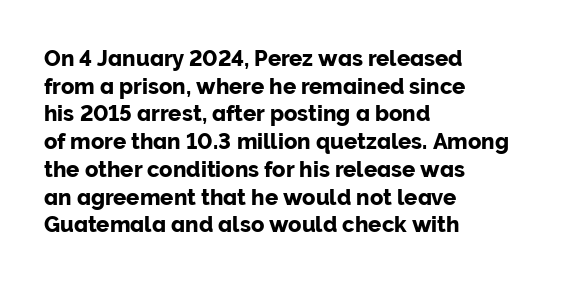
Q: Is the text italic (slanted)? A: No, it is upright.
Q: Is the text underlined? A: No.
Q: How is the paragraph aligned? A: Left-aligned.
Q: Is the spacing between letters normal or unusually wide? A: Normal.
Q: Is the spacing between lines tight, normal or loose? A: Normal.
